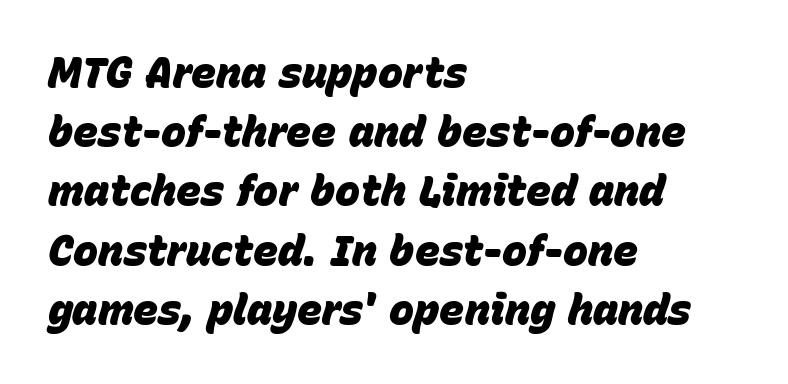
A dark, heavy texture on the line: the type is bold. Just letters on the line, the space beneath them empty. The rows are spaced the way most documents space them. Observe the ordinary spacing: letters are neighbours, not strangers.
